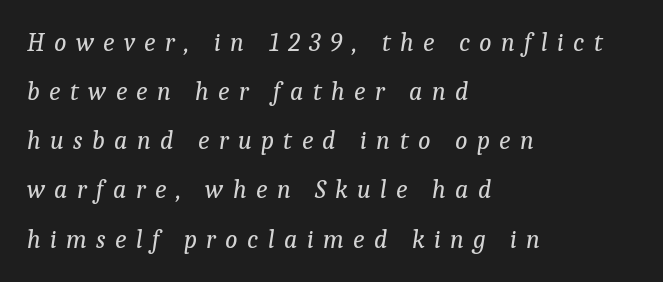
The image shows 26 px text type, italic (leaning right); set left-aligned, line spacing 1.89x, unusually wide letter spacing (+0.36 em), not underlined.
